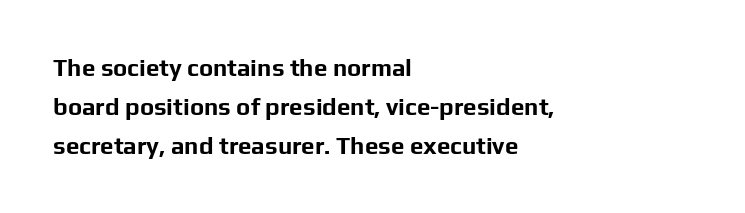
Q: Is the text bold? A: Yes.
Q: Is the text italic (slanted)? A: No, it is upright.
Q: Is the text underlined? A: No.
Q: How is the paragraph aligned? A: Left-aligned.
Q: Is the spacing between letters normal or unusually wide? A: Normal.
Q: Is the spacing between lines tight, normal or loose? A: Normal.
